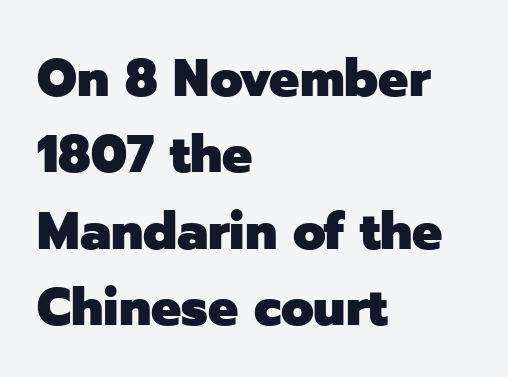
{"serif": "no", "italic": "no", "bold": "yes", "weight": "heavy", "width": "normal", "stroke_contrast": "low", "x_height": "medium", "monospaced": "no", "underline": "no", "align": "left", "line_spacing": "normal", "line_spacing_ratio": 1.44, "letter_spacing": "normal", "letter_spacing_em": 0.0, "glyph_px": 53}
